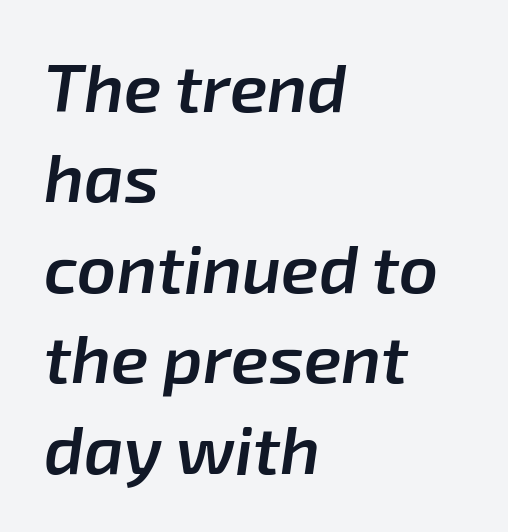
The image shows 68 px semibold type, italic (leaning right); set left-aligned, normal line spacing (1.33x), normal letter spacing, not underlined; low stroke contrast and a medium x-height.
